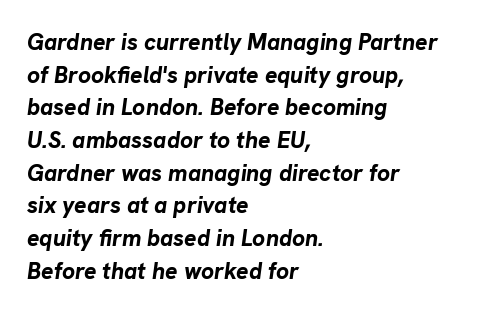
Q: Is the text bold? A: Yes.
Q: Is the text italic (slanted)? A: Yes, it leans right by about 8 degrees.
Q: Is the text underlined? A: No.
Q: How is the paragraph aligned? A: Left-aligned.
Q: Is the spacing between letters normal or unusually wide? A: Normal.
Q: Is the spacing between lines tight, normal or loose? A: Normal.
